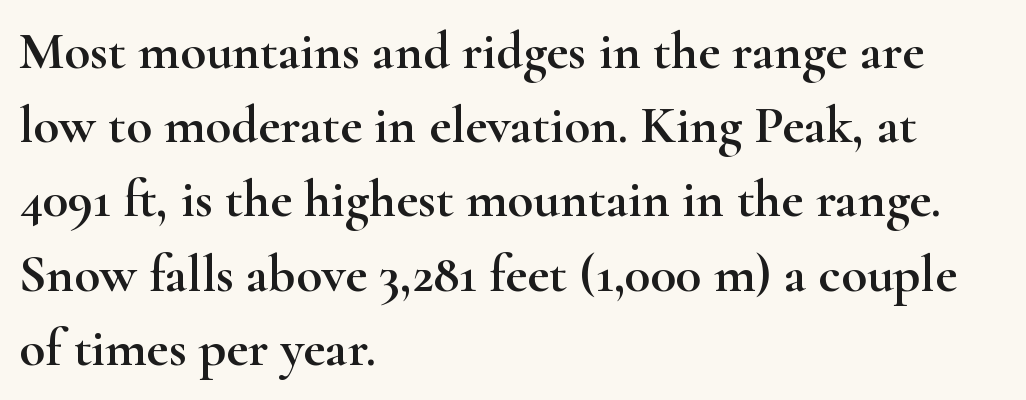
Q: Is the text italic (slanted)? A: No, it is upright.
Q: Is the typeface a serif or a sans-serif typeface? A: Serif.
Q: Is the text underlined? A: No.
Q: How is the paragraph aligned? A: Left-aligned.
Q: Is the spacing between letters normal or unusually wide? A: Normal.
Q: Is the spacing between lines tight, normal or loose? A: Normal.
Q: Width (condensed, normal, or wide)? A: Wide.
Q: Stroke contrast? A: High.
Q: x-height? A: Small.
Q: Monospaced? A: No.
